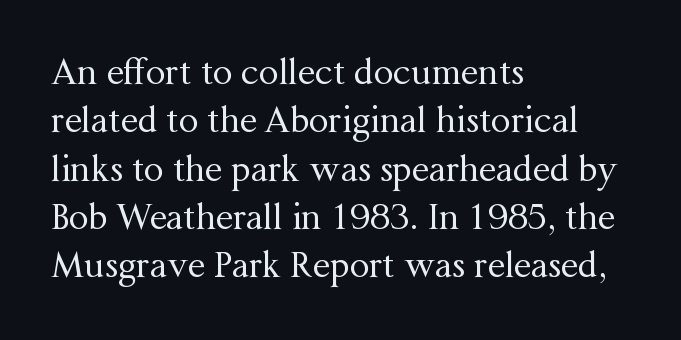
{"serif": "yes", "italic": "no", "bold": "no", "weight": "regular", "width": "normal", "stroke_contrast": "medium", "x_height": "medium", "monospaced": "no", "underline": "no", "align": "left", "line_spacing": "normal", "line_spacing_ratio": 1.38, "letter_spacing": "normal", "letter_spacing_em": 0.0, "glyph_px": 35}
